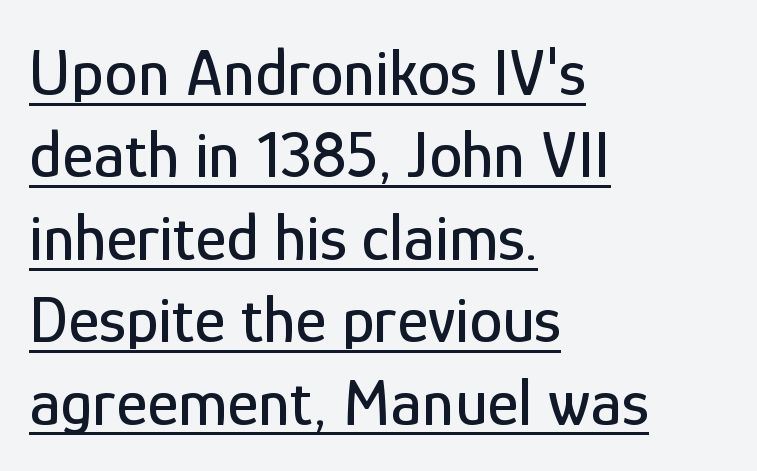
Q: Is the text italic (slanted)? A: No, it is upright.
Q: Is the typeface a serif or a sans-serif typeface? A: Sans-serif.
Q: Is the text underlined? A: Yes.
Q: How is the paragraph aligned? A: Left-aligned.
Q: Is the spacing between letters normal or unusually wide? A: Normal.
Q: Width (condensed, normal, or wide)? A: Condensed.
Q: Stroke contrast? A: Low.
Q: x-height? A: Medium.
Q: Monospaced? A: No.
